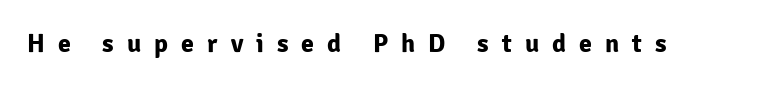
Underlining? Definitely not there. Inter-character spacing is expanded well beyond the font's built-in metrics. Italic: no, the glyphs are upright roman. Compared with an ordinary text face, these strokes are far heavier — a full bold.
